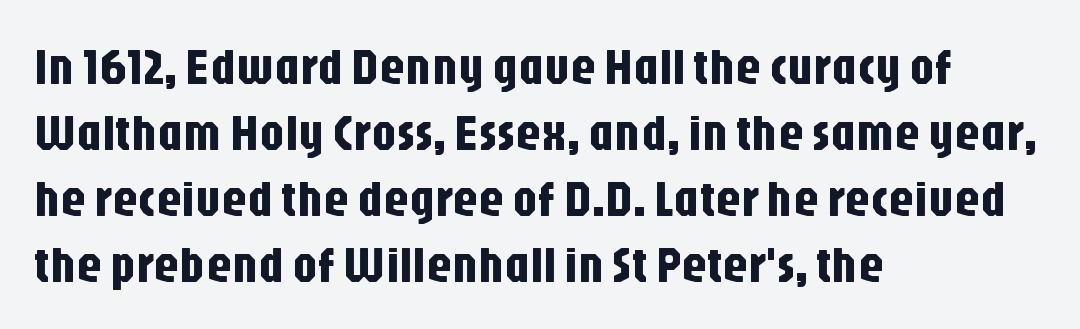
{"serif": "no", "italic": "no", "width": "condensed", "stroke_contrast": "low", "x_height": "large", "monospaced": "no", "underline": "no", "align": "left", "line_spacing": "normal", "line_spacing_ratio": 1.32, "letter_spacing": "normal", "letter_spacing_em": 0.0, "glyph_px": 50}
